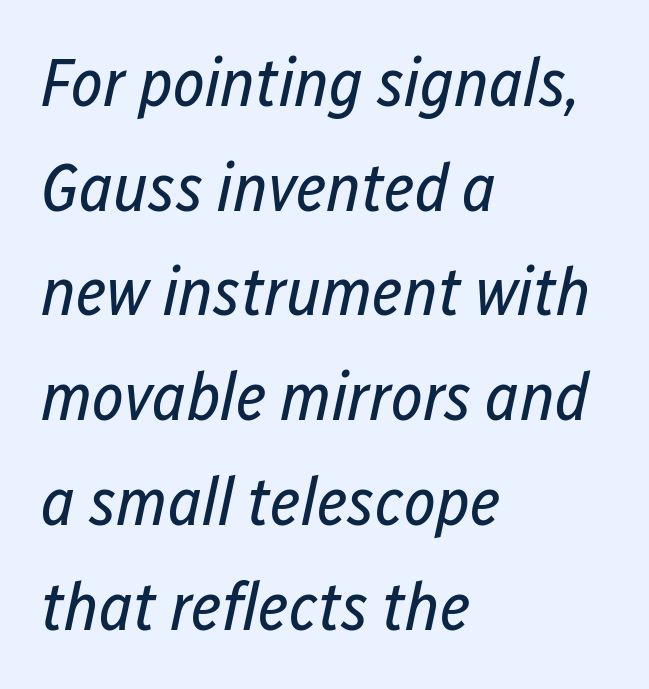
A typesetter would call this proportional, since set widths differ per character. Caption: standard tracking, unaltered. The letterforms sit at book weight or below. Quick note: italic.
